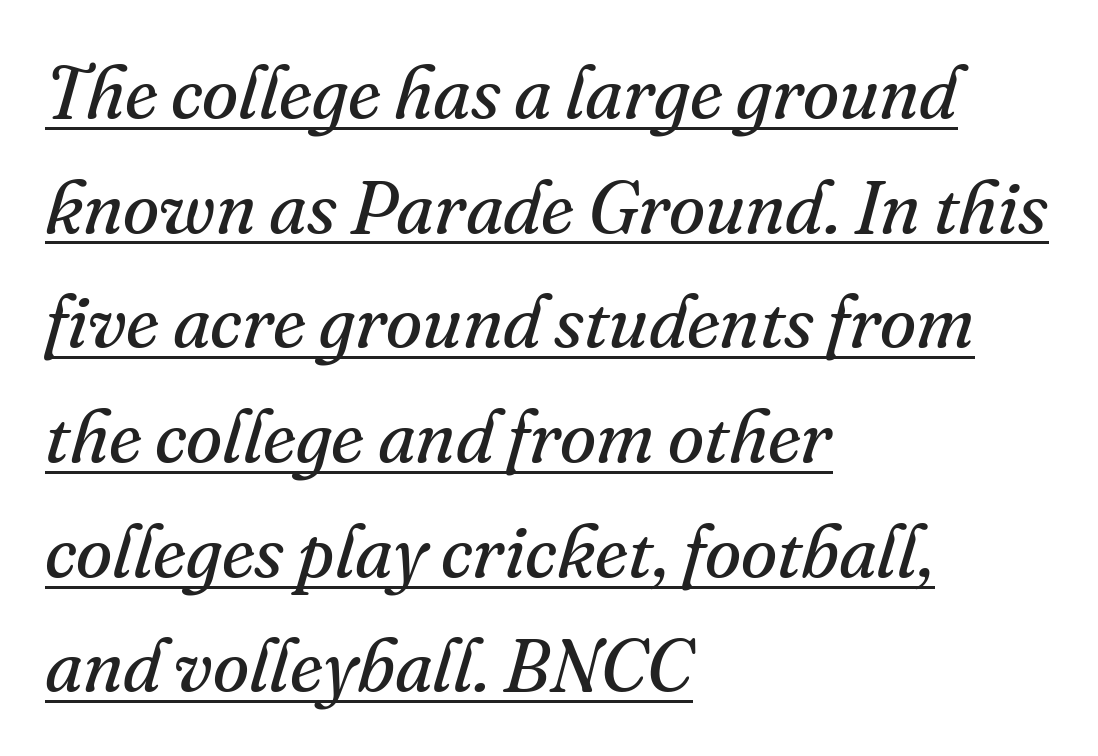
The image shows 74 px regular-weight serif type, italic (leaning right); set left-aligned, normal line spacing (1.55x), normal letter spacing, underlined; medium stroke contrast and a small x-height.
